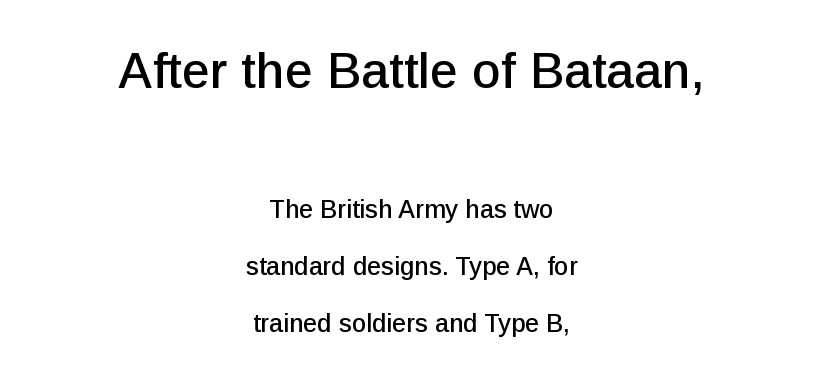
The face used here is a sans, in the tradition of grotesques and geometrics. Nobody touched the tracking dial on this one. Of the two passages, the one on top uses the larger point size. The rendering uses natural spacing where letterforms have individual widths.
